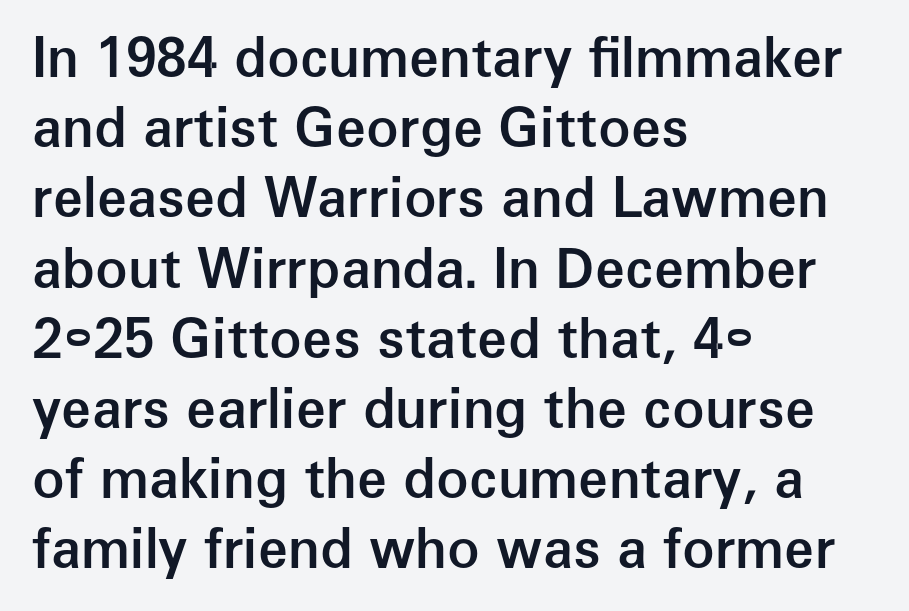
The image shows 54 px semibold sans-serif type, upright; set left-aligned, normal line spacing (1.3x), normal letter spacing, not underlined; low stroke contrast and a medium x-height.
